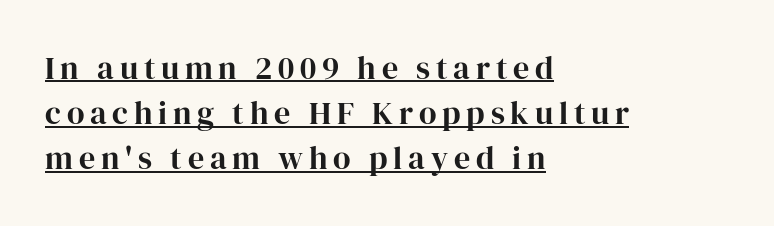
{"serif": "yes", "italic": "no", "bold": "yes", "weight": "bold", "width": "normal", "stroke_contrast": "high", "x_height": "medium", "monospaced": "no", "underline": "yes", "align": "left", "line_spacing": "normal", "line_spacing_ratio": 1.41, "glyph_px": 32}
